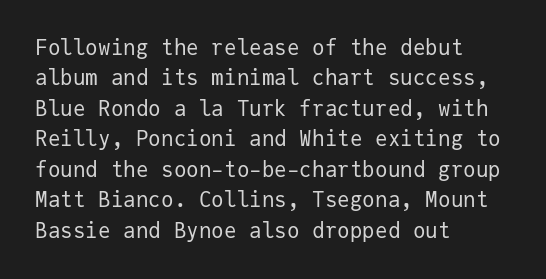
Letter spacing: default. Ink coverage per letter is moderate at most. The rag falls on the right side of this text block. Descenders are the only things crossing below the line. This block has exactly the height ordinary leading produces. This is the regular roman posture of the typeface.
